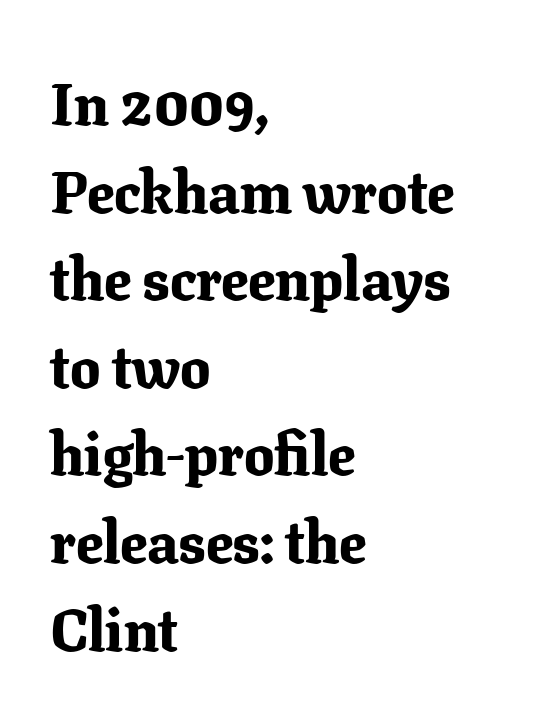
Q: Is the text bold? A: Yes.
Q: Is the text italic (slanted)? A: No, it is upright.
Q: Is the typeface a serif or a sans-serif typeface? A: Serif.
Q: Is the text underlined? A: No.
Q: How is the paragraph aligned? A: Left-aligned.
Q: Is the spacing between letters normal or unusually wide? A: Normal.
Q: Is the spacing between lines tight, normal or loose? A: Normal.
Q: Width (condensed, normal, or wide)? A: Normal.
Q: Stroke contrast? A: Low.
Q: x-height? A: Medium.
Q: Monospaced? A: No.
